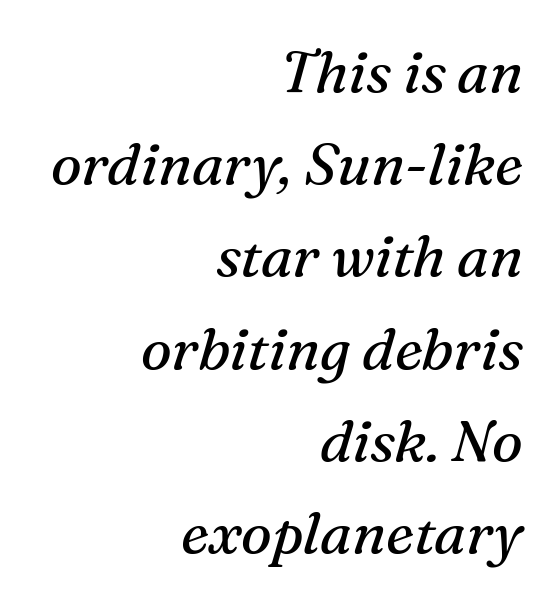
{"serif": "yes", "italic": "yes", "lean": "right", "slant_degrees": 16, "bold": "no", "weight": "regular", "width": "normal", "stroke_contrast": "medium", "x_height": "medium", "monospaced": "no", "underline": "no", "align": "right", "line_spacing": "normal", "line_spacing_ratio": 1.59, "letter_spacing": "normal", "letter_spacing_em": 0.0, "glyph_px": 58}
